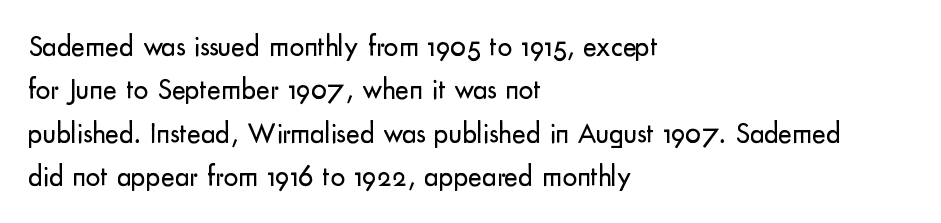
Q: Is the text bold? A: No.
Q: Is the text italic (slanted)? A: No, it is upright.
Q: Is the typeface a serif or a sans-serif typeface? A: Sans-serif.
Q: Is the text underlined? A: No.
Q: How is the paragraph aligned? A: Left-aligned.
Q: Is the spacing between letters normal or unusually wide? A: Normal.
Q: Is the spacing between lines tight, normal or loose? A: Normal.
Q: Width (condensed, normal, or wide)? A: Normal.
Q: Stroke contrast? A: Low.
Q: x-height? A: Small.
Q: Monospaced? A: No.
